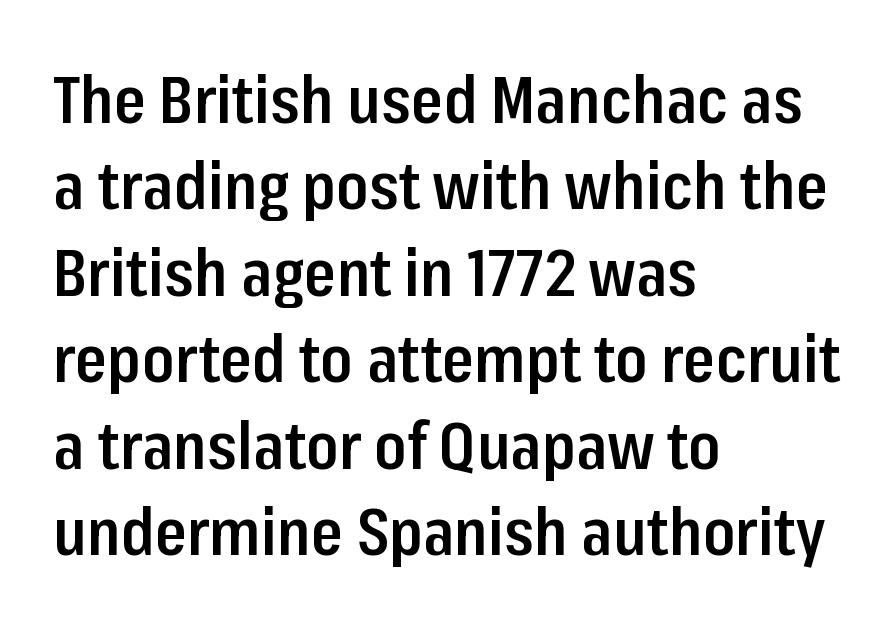
The typesetting leans somewhat heavy: a semibold. Look at the tracking — it's just the regular setting, nothing added. Observe the absence of serifs on each vertical stroke in this sample. A bare baseline throughout the passage.
